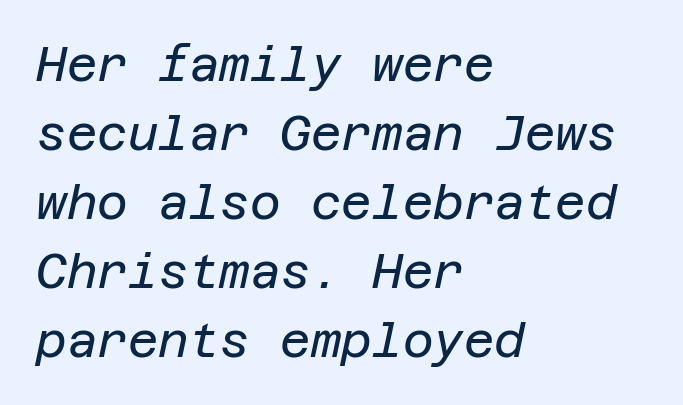
The image shows 47 px regular-weight type, italic (leaning right); set left-aligned, normal line spacing (1.47x), normal letter spacing, not underlined; low stroke contrast and a large x-height.
